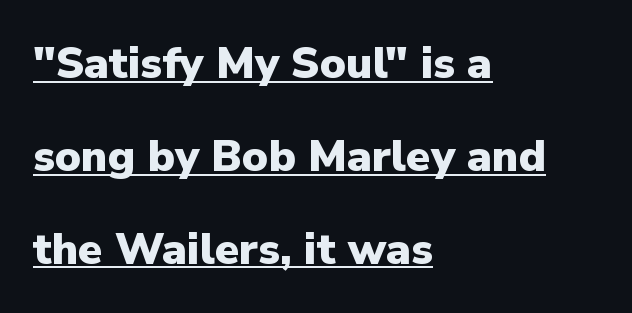
Q: Is the text bold? A: Yes.
Q: Is the text italic (slanted)? A: No, it is upright.
Q: Is the typeface a serif or a sans-serif typeface? A: Sans-serif.
Q: Is the text underlined? A: Yes.
Q: How is the paragraph aligned? A: Left-aligned.
Q: Is the spacing between letters normal or unusually wide? A: Normal.
Q: Is the spacing between lines tight, normal or loose? A: Loose.
Q: Width (condensed, normal, or wide)? A: Normal.
Q: Stroke contrast? A: Low.
Q: x-height? A: Medium.
Q: Monospaced? A: No.
